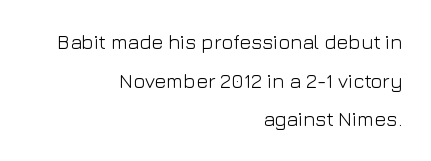
The vertical gap from one line to the next is large. A bare baseline throughout the passage. The passage is arranged like a letterhead date or caption credit — flush right. Spacing between characters is what you'd get straight out of the box. A light-to-regular cut is what we see here. Upright lettering throughout.
